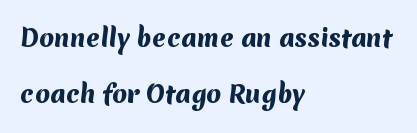
Between one letter and the next there's only the usual sliver of space. Pretty heavy lettering here — definitely bold. Line beginnings align vertically; line endings do not. Check under the words: just untouched page. Loosely led — the rows are spread out.
